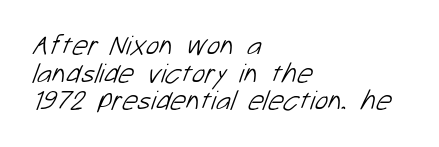
Compared with a centered layout, this one pins lines to the left instead. Is this a fixed-width face? No — the glyphs have proportional, varying widths. In terms of letterspacing, this is plain default setting. How would I describe the line gaps? Narrow and economical. Stems here are at most as thick as an everyday book face.
